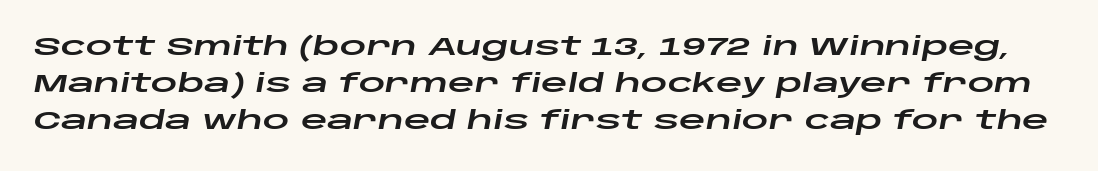
{"italic": "yes", "lean": "right", "slant_degrees": 10, "underline": "no", "line_spacing": "normal", "line_spacing_ratio": 1.43, "letter_spacing": "normal", "letter_spacing_em": 0.0, "glyph_px": 26}
